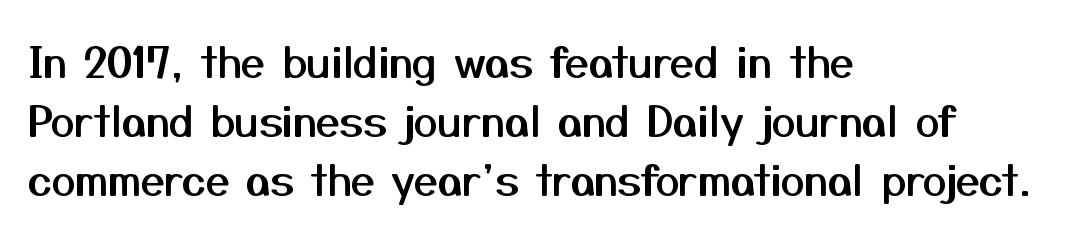
The image shows 43 px sans-serif type, upright; set left-aligned, normal line spacing (1.37x), normal letter spacing, not underlined; medium stroke contrast and a medium x-height.
